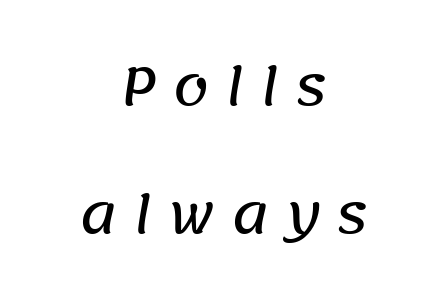
The image shows 52 px sans-serif type; set centered, loose line spacing (2.46x), unusually wide letter spacing (+0.3 em), not underlined; low stroke contrast and a large x-height.
